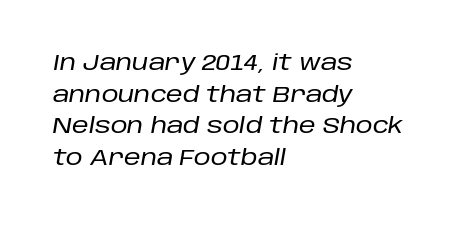
The image shows 21 px text type, italic (leaning right); set left-aligned, normal line spacing (1.51x), normal letter spacing, not underlined.
